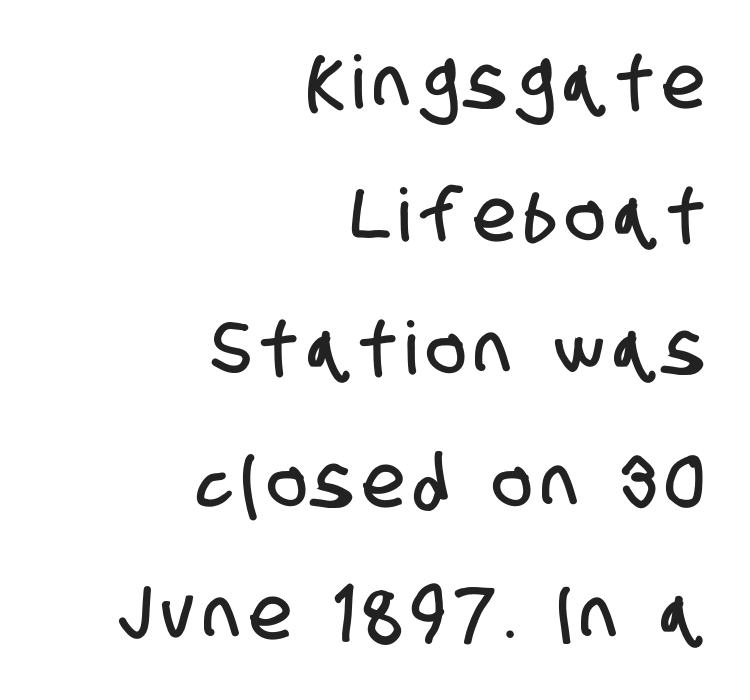
Q: Is the typeface a serif or a sans-serif typeface? A: Sans-serif.
Q: Is the text underlined? A: No.
Q: How is the paragraph aligned? A: Right-aligned.
Q: Width (condensed, normal, or wide)? A: Condensed.
Q: Stroke contrast? A: Low.
Q: x-height? A: Large.
Q: Monospaced? A: No.
